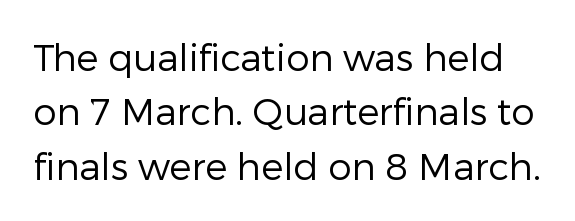
The passage shown is typeset with a sans-serif family. Clear beneath every line of the passage. The strokes are not fattened; the text isn't bold. Posture: straight, roman, zero tilt. Tracking value appears to be zero — textbook default spacing.
